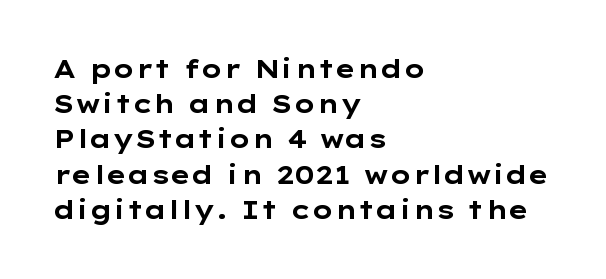
The image shows 25 px bold type, upright; set left-aligned, normal line spacing (1.41x), normal letter spacing, not underlined.
